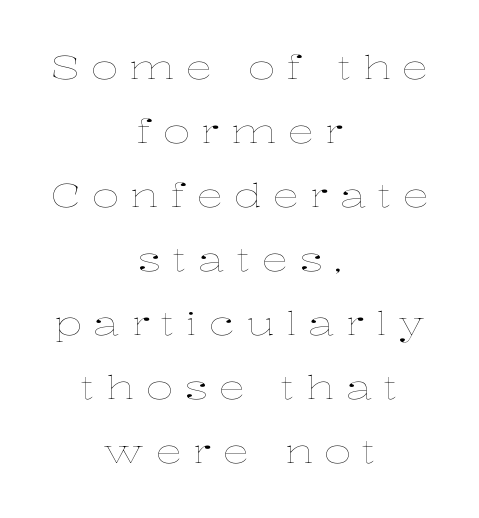
{"italic": "no", "bold": "no", "weight": "thin", "width": "wide", "stroke_contrast": "low", "x_height": "medium", "monospaced": "no", "underline": "no", "align": "center", "line_spacing": "loose", "line_spacing_ratio": 1.94, "letter_spacing": "wide", "letter_spacing_em": 0.35, "glyph_px": 33}
